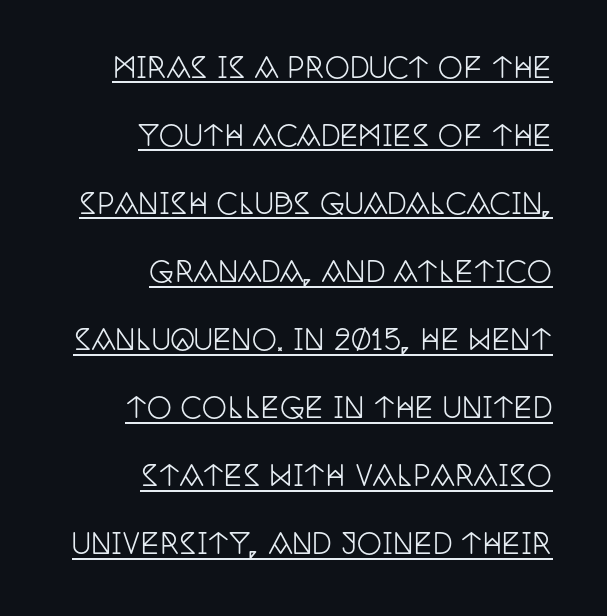
{"serif": "yes", "italic": "no", "width": "condensed", "stroke_contrast": "low", "x_height": "large", "monospaced": "no", "underline": "yes", "align": "right", "line_spacing": "loose", "line_spacing_ratio": 2.43, "letter_spacing": "normal", "letter_spacing_em": 0.0, "glyph_px": 28}
